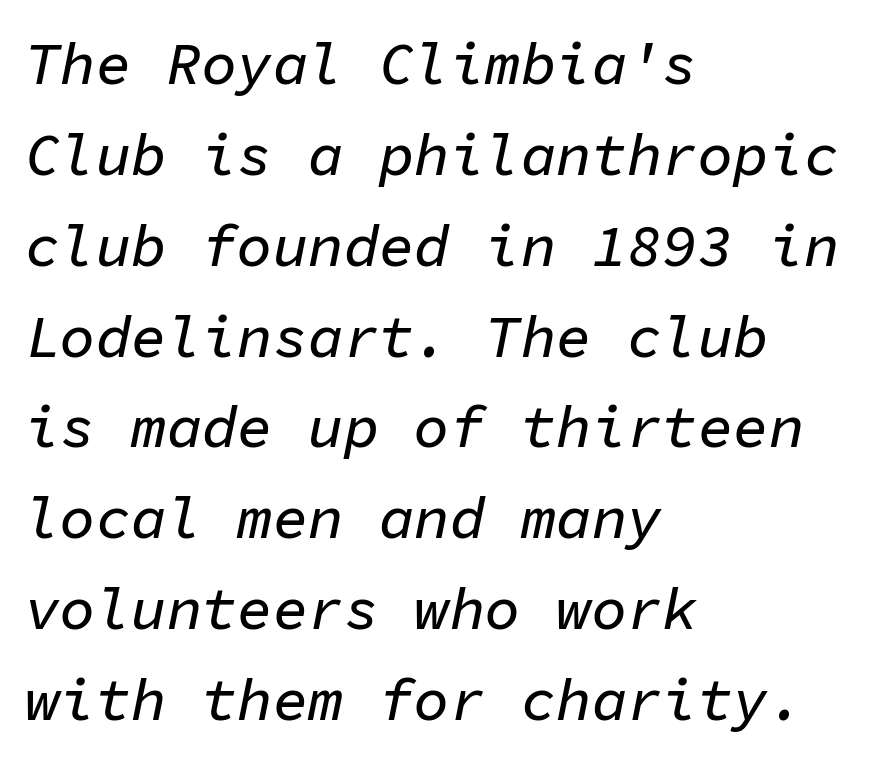
A classic flush-left, rag-right setting is used for this passage. Words float on clear page, feet unadorned. Slant detected: the letters are inclined. The horizontal fit of the characters is conventional and even. Looks like terminal output: every glyph gets an equal slot.
